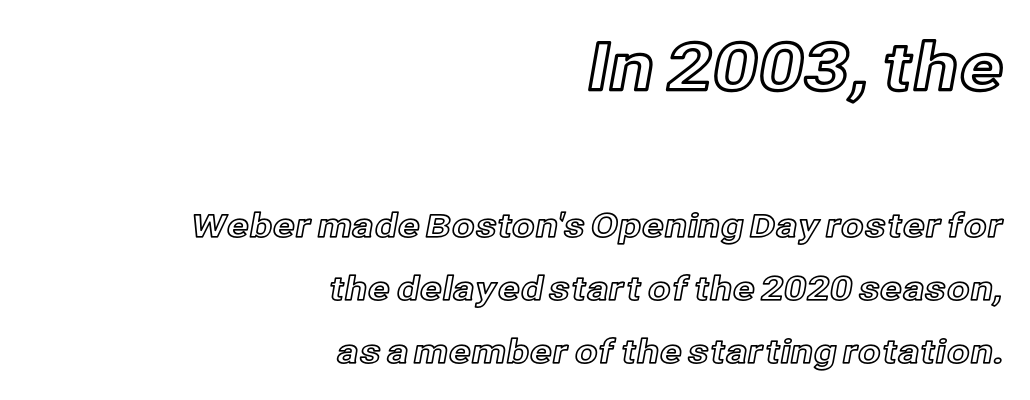
The emphasis by scale lands on block number one, above. The passage shown is typed in a proportional face where columns would drift. This sample trades compactness for vertical openness between lines. The lines in this sample share a right terminus and differ only in where they begin.
